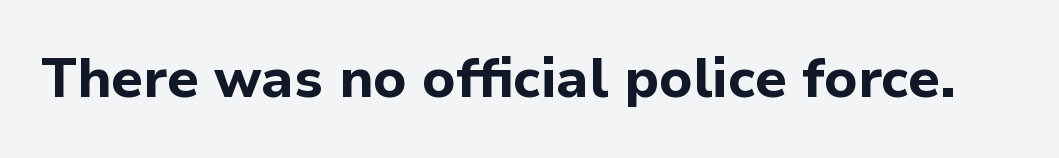
The image shows 55 px bold sans-serif type, upright; set normal letter spacing, not underlined; low stroke contrast and a medium x-height.
